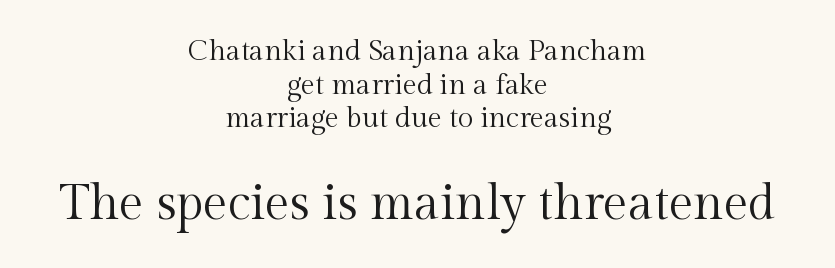
This rendering features lettering with no underline. Note: serifs present on the glyphs. Small over large — that's the arrangement of the two blocks here. Bold? No — there's no thickening of the strokes.
